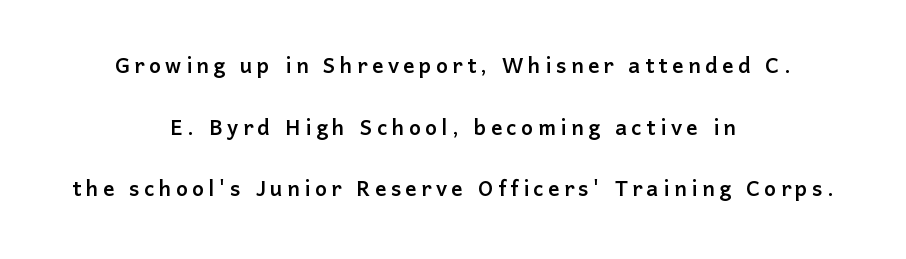
Q: Is the text italic (slanted)? A: No, it is upright.
Q: Is the typeface a serif or a sans-serif typeface? A: Sans-serif.
Q: Is the text underlined? A: No.
Q: How is the paragraph aligned? A: Centered.
Q: Is the spacing between lines tight, normal or loose? A: Loose.
Q: Width (condensed, normal, or wide)? A: Normal.
Q: Stroke contrast? A: Low.
Q: x-height? A: Medium.
Q: Monospaced? A: No.
